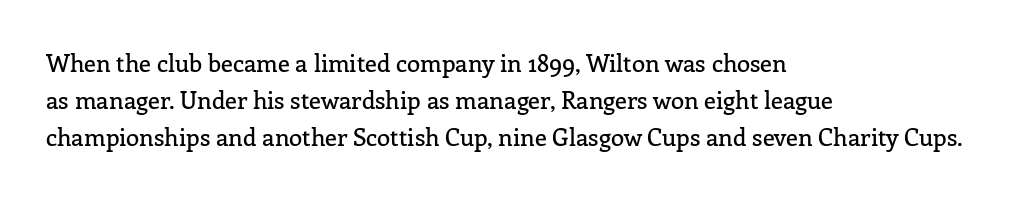
The image shows 24 px text type, upright; set left-aligned, normal line spacing (1.54x), normal letter spacing, not underlined.
